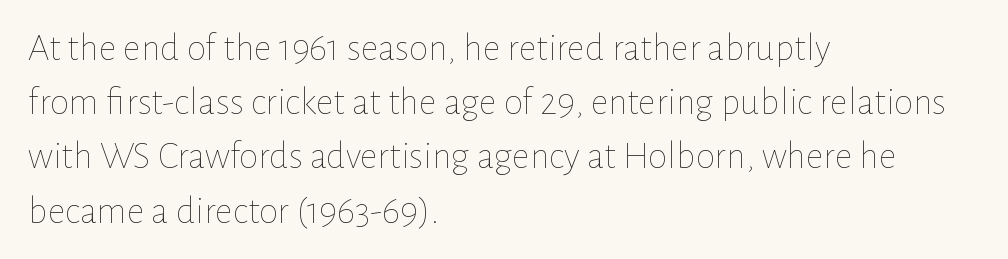
The image shows 39 px thin type, upright; set left-aligned, normal line spacing (1.39x), normal letter spacing, not underlined; low stroke contrast and a medium x-height.
